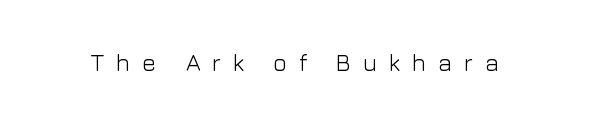
{"italic": "no", "bold": "no", "underline": "no", "letter_spacing": "wide", "letter_spacing_em": 0.48, "glyph_px": 24}
